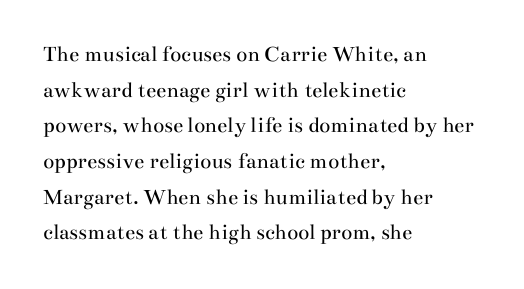
The image shows 23 px text type, upright; set left-aligned, normal line spacing (1.55x), normal letter spacing, not underlined.
